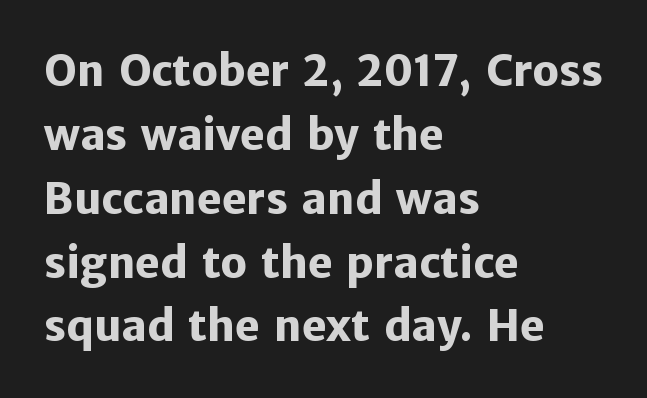
Q: Is the text bold? A: Yes.
Q: Is the text italic (slanted)? A: No, it is upright.
Q: Is the typeface a serif or a sans-serif typeface? A: Sans-serif.
Q: Is the text underlined? A: No.
Q: How is the paragraph aligned? A: Left-aligned.
Q: Is the spacing between letters normal or unusually wide? A: Normal.
Q: Is the spacing between lines tight, normal or loose? A: Normal.
Q: Width (condensed, normal, or wide)? A: Normal.
Q: Stroke contrast? A: Low.
Q: x-height? A: Medium.
Q: Monospaced? A: No.
